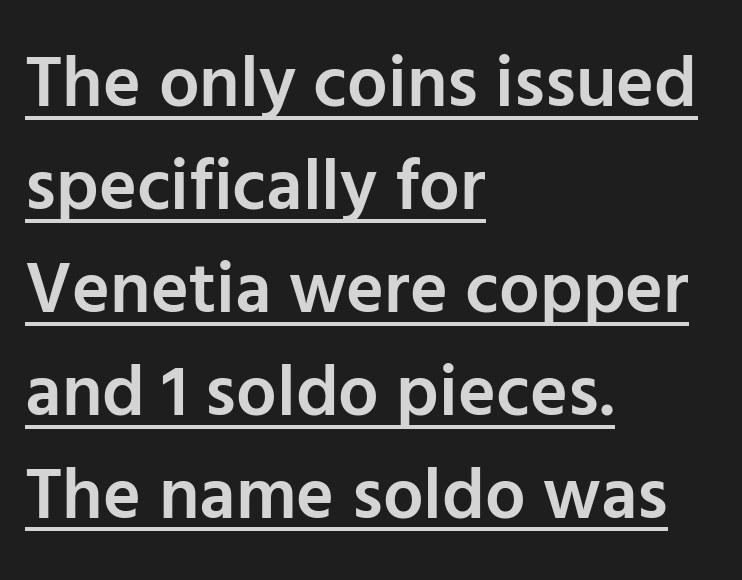
Q: Is the text bold? A: Semi-bold.
Q: Is the text italic (slanted)? A: No, it is upright.
Q: Is the typeface a serif or a sans-serif typeface? A: Sans-serif.
Q: Is the text underlined? A: Yes.
Q: How is the paragraph aligned? A: Left-aligned.
Q: Is the spacing between letters normal or unusually wide? A: Normal.
Q: Is the spacing between lines tight, normal or loose? A: Normal.
Q: Width (condensed, normal, or wide)? A: Normal.
Q: Stroke contrast? A: Low.
Q: x-height? A: Medium.
Q: Monospaced? A: No.
